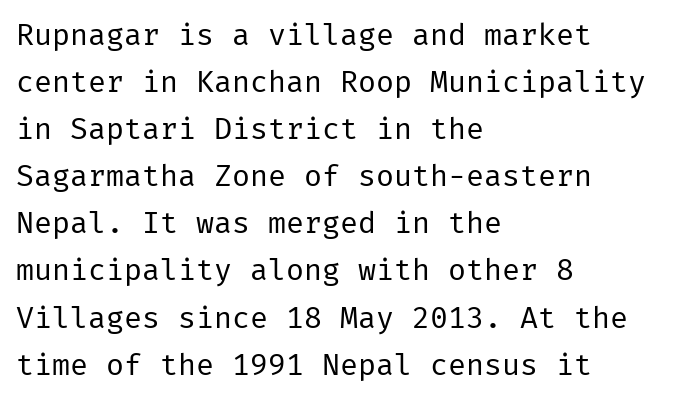
{"serif": "no", "italic": "no", "bold": "no", "weight": "regular", "width": "normal", "stroke_contrast": "low", "x_height": "medium", "underline": "no", "align": "left", "line_spacing": "normal", "line_spacing_ratio": 1.57, "letter_spacing": "normal", "letter_spacing_em": 0.0, "glyph_px": 30}
